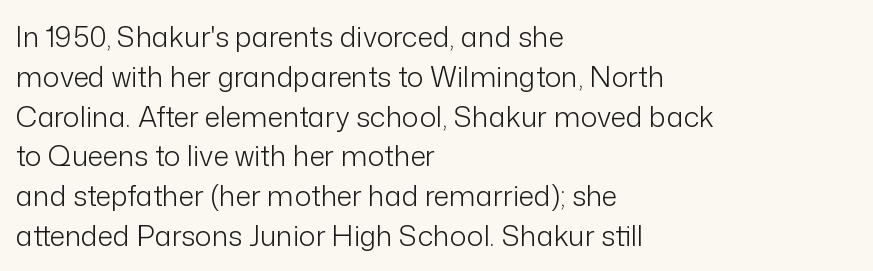
Q: Is the text bold? A: No.
Q: Is the text italic (slanted)? A: No, it is upright.
Q: Is the typeface a serif or a sans-serif typeface? A: Sans-serif.
Q: Is the text underlined? A: No.
Q: How is the paragraph aligned? A: Left-aligned.
Q: Is the spacing between letters normal or unusually wide? A: Normal.
Q: Is the spacing between lines tight, normal or loose? A: Normal.
Q: Width (condensed, normal, or wide)? A: Normal.
Q: Stroke contrast? A: Low.
Q: x-height? A: Medium.
Q: Monospaced? A: No.
